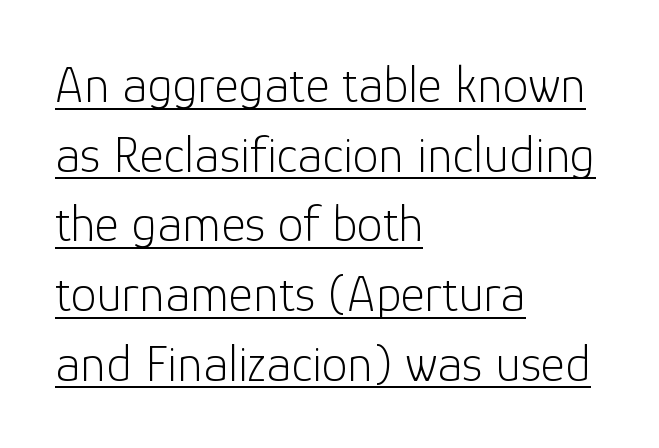
{"serif": "no", "italic": "no", "bold": "no", "weight": "light", "width": "normal", "stroke_contrast": "low", "x_height": "medium", "monospaced": "no", "underline": "yes", "align": "left", "line_spacing": "normal", "line_spacing_ratio": 1.34, "letter_spacing": "normal", "letter_spacing_em": 0.0, "glyph_px": 52}
